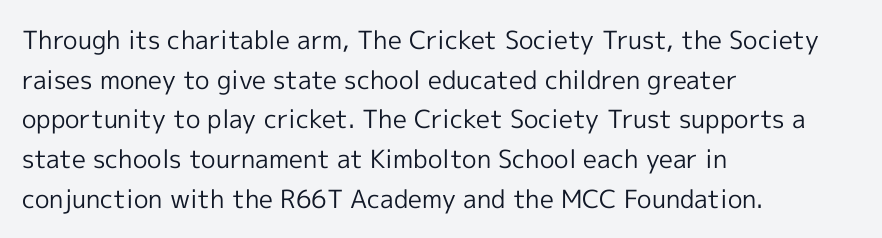
Q: Is the text bold? A: No.
Q: Is the text italic (slanted)? A: No, it is upright.
Q: Is the text underlined? A: No.
Q: How is the paragraph aligned? A: Left-aligned.
Q: Is the spacing between letters normal or unusually wide? A: Normal.
Q: Is the spacing between lines tight, normal or loose? A: Normal.
